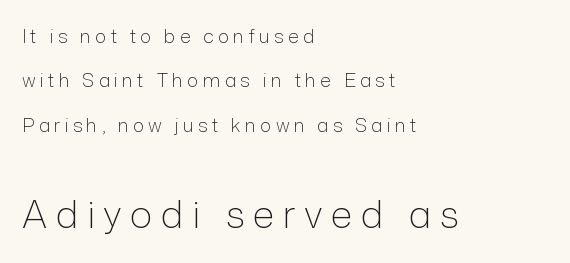
The image shows 38 px light sans-serif type, upright; set left-aligned, loose line spacing (2.34x), unusually wide letter spacing (+0.22 em), not underlined; the second (bottom) block is 2.0x larger; low stroke contrast and a medium x-height.
